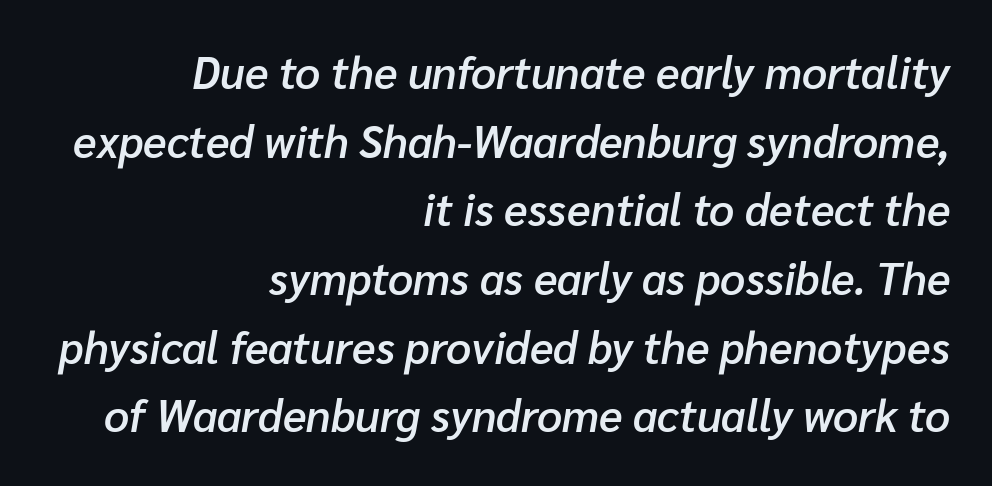
Words appear dense and cohesive because spacing is normal. Right-aligned paragraph, ragged on the left. This sample has the flowing, uneven cadence of proportional lettering. Vertically, the passage feels balanced, rows spaced as you'd expect. The strokes are fattened partway — semibold, not bold.
